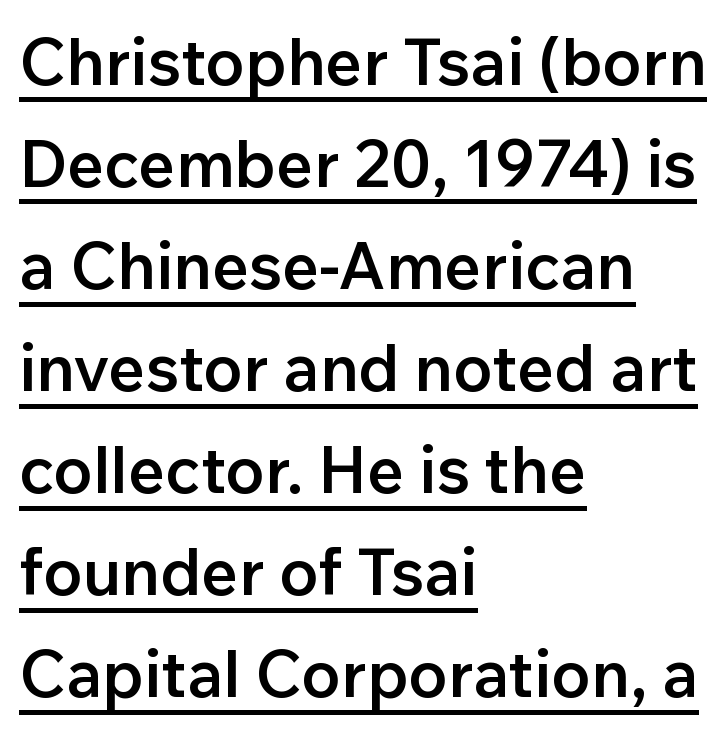
The image shows 65 px semibold sans-serif type, upright; set left-aligned, normal line spacing (1.57x), normal letter spacing, underlined; low stroke contrast and a medium x-height.
